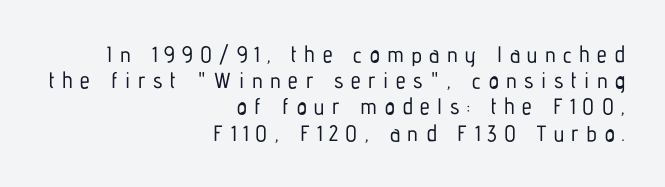
Q: Is the text italic (slanted)? A: No, it is upright.
Q: Is the text underlined? A: No.
Q: How is the paragraph aligned? A: Right-aligned.
Q: Is the spacing between letters normal or unusually wide? A: Unusually wide.
